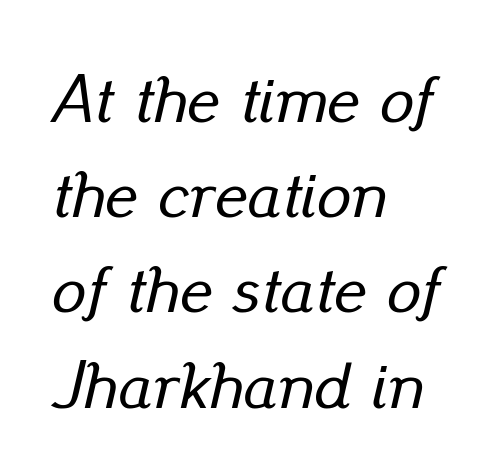
Q: Is the text italic (slanted)? A: Yes, it leans right by about 13 degrees.
Q: Is the text underlined? A: No.
Q: How is the paragraph aligned? A: Left-aligned.
Q: Is the spacing between letters normal or unusually wide? A: Normal.
Q: Is the spacing between lines tight, normal or loose? A: Normal.
Q: Width (condensed, normal, or wide)? A: Normal.
Q: Stroke contrast? A: Low.
Q: x-height? A: Small.
Q: Monospaced? A: No.
